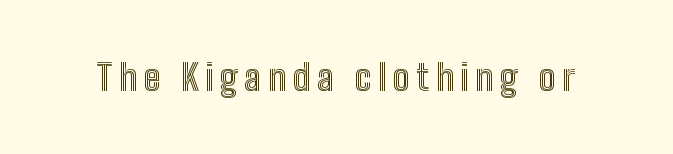
The image shows 36 px condensed type, upright; set not underlined; a medium x-height.
